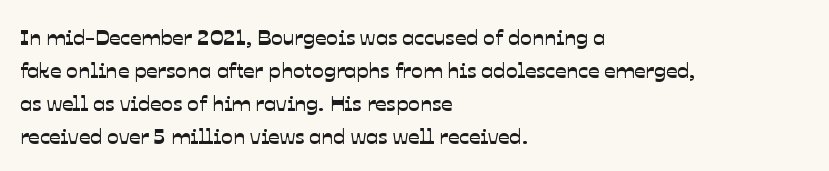
The image shows 22 px text type; set left-aligned, normal line spacing (1.5x), normal letter spacing, not underlined.
